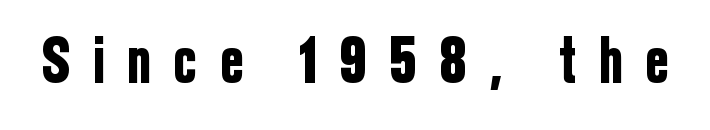
The image shows 66 px condensed sans-serif type, upright; set unusually wide letter spacing (+0.37 em), not underlined; low stroke contrast and a medium x-height.
